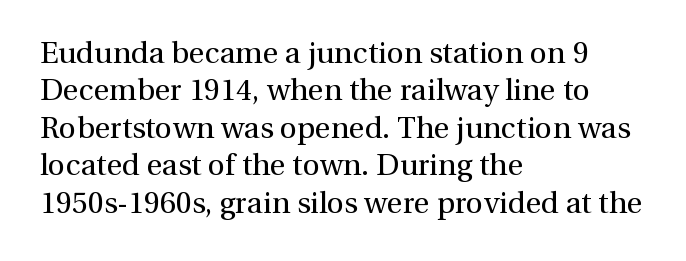
{"serif": "yes", "italic": "no", "bold": "no", "weight": "regular", "width": "normal", "x_height": "medium", "monospaced": "no", "underline": "no", "align": "left", "line_spacing": "normal", "line_spacing_ratio": 1.25, "letter_spacing": "normal", "letter_spacing_em": 0.0, "glyph_px": 30}
